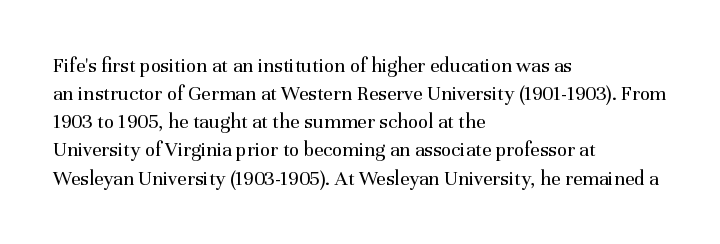
{"italic": "no", "bold": "no", "underline": "no", "align": "left", "line_spacing": "normal", "line_spacing_ratio": 1.34, "letter_spacing": "normal", "letter_spacing_em": 0.0, "glyph_px": 21}
